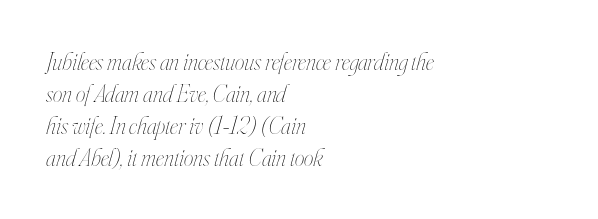
Q: Is the text bold? A: No.
Q: Is the text italic (slanted)? A: Yes, it leans right by about 16 degrees.
Q: Is the text underlined? A: No.
Q: How is the paragraph aligned? A: Left-aligned.
Q: Is the spacing between letters normal or unusually wide? A: Normal.
Q: Is the spacing between lines tight, normal or loose? A: Normal.
